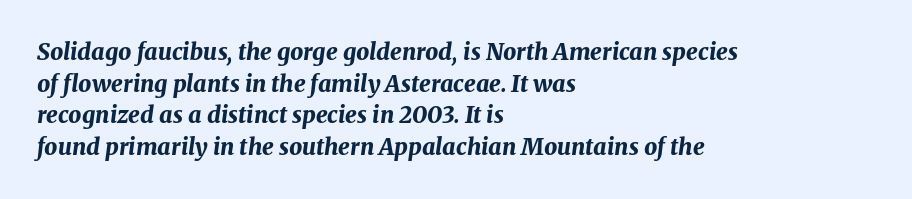
The image shows 23 px bold type, italic (leaning right); set left-aligned, normal line spacing (1.37x), normal letter spacing, not underlined.
